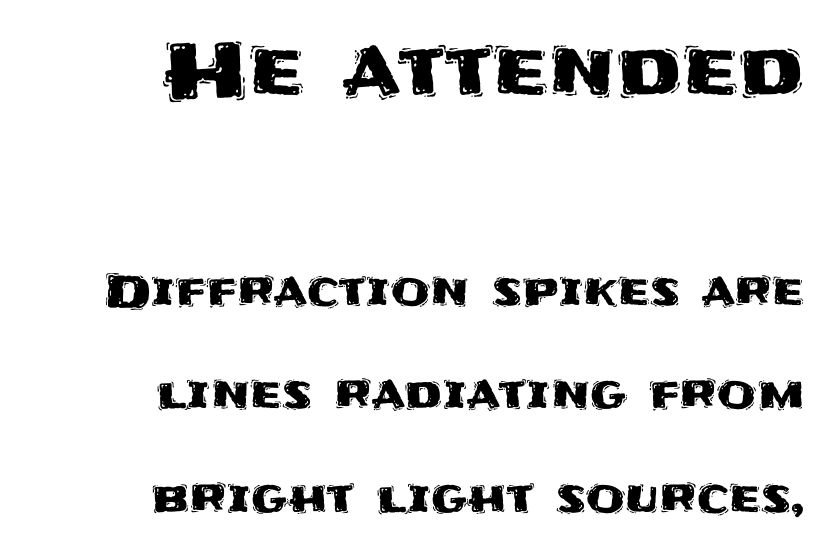
The image shows 78 px sans-serif type, upright; set right-aligned, loose line spacing (2.3x), normal letter spacing, not underlined; the first (top) block is 1.73x larger; medium stroke contrast and a large x-height.
